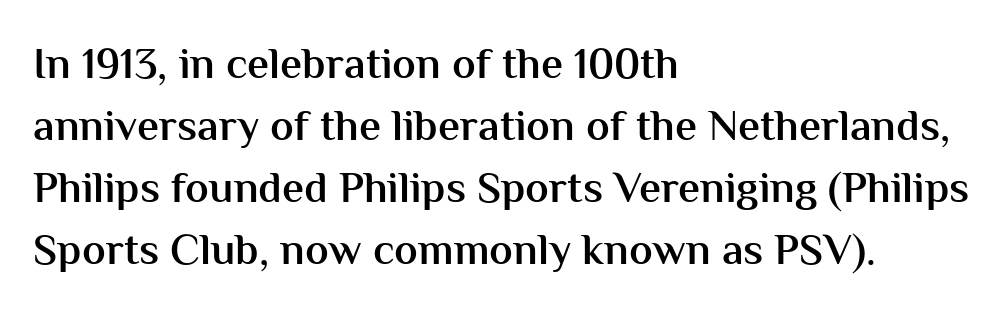
The space directly below the letters is spotless. Character widths vary here, with narrow letters taking less room than wide ones. The designer went with a sans here, leaving each stem footless. Posture: straight, roman, zero tilt.
